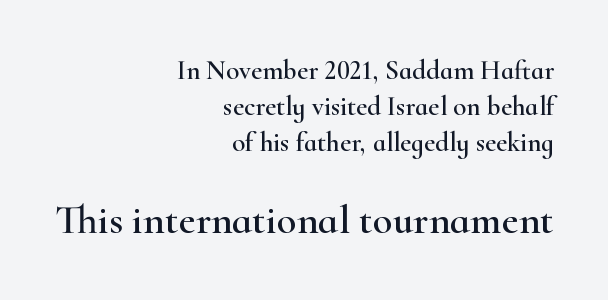
{"serif": "yes", "italic": "no", "width": "wide", "stroke_contrast": "high", "x_height": "small", "monospaced": "no", "underline": "no", "align": "right", "line_spacing": "normal", "line_spacing_ratio": 1.34, "letter_spacing": "normal", "letter_spacing_em": 0.0, "larger_block": "second", "size_ratio": 1.52, "glyph_px": 41}
